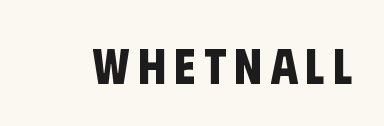
Underlining? Definitely not there. Think of a printed novel: that variable character pitch is what you see here. Serifs: no, the terminals of the letterforms are clean. The characters look thick and weighty, a clear bold.
